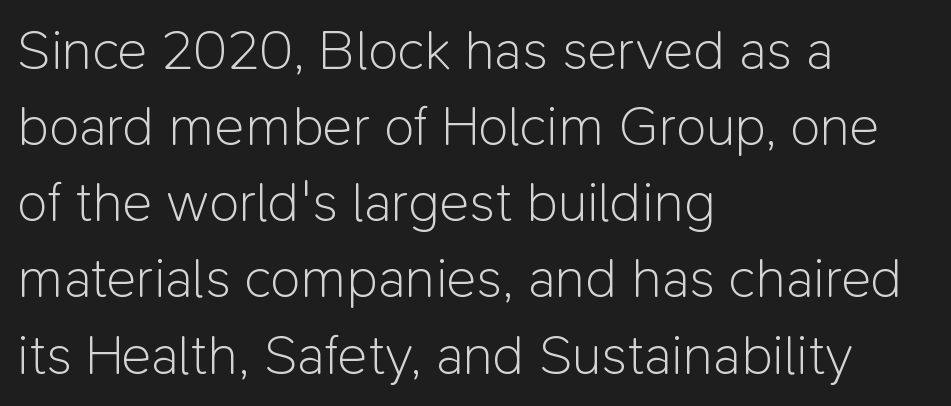
{"serif": "no", "italic": "no", "bold": "no", "weight": "light", "width": "normal", "stroke_contrast": "low", "x_height": "medium", "monospaced": "no", "underline": "no", "align": "left", "line_spacing": "normal", "line_spacing_ratio": 1.36, "letter_spacing": "normal", "letter_spacing_em": 0.0, "glyph_px": 56}
